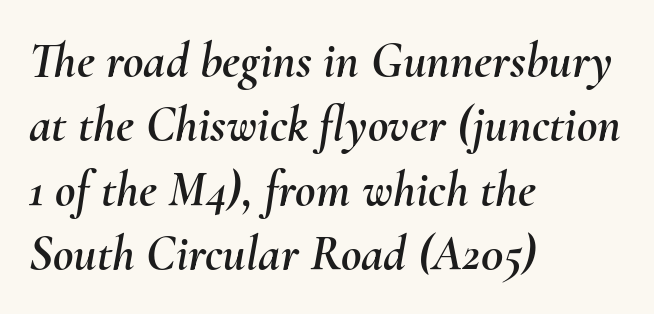
The space beneath each line is pristine and unruled. The face used here has a pronounced slope to its letters. One-word summary of the alignment: left. This sample uses plain, unmodified letter spacing.
